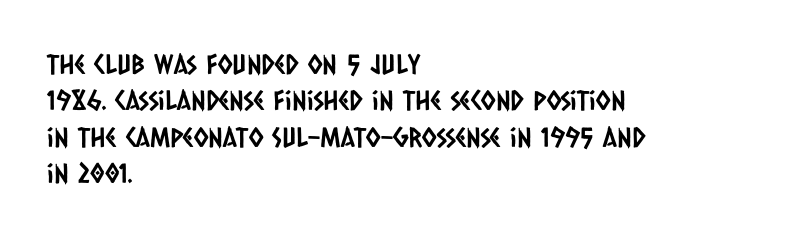
The image shows 27 px text type; set left-aligned, normal line spacing (1.35x), normal letter spacing, not underlined.
